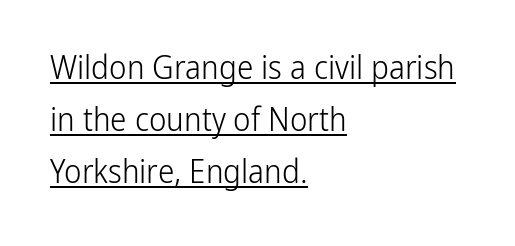
Q: Is the text bold? A: No.
Q: Is the text italic (slanted)? A: No, it is upright.
Q: Is the typeface a serif or a sans-serif typeface? A: Sans-serif.
Q: Is the text underlined? A: Yes.
Q: How is the paragraph aligned? A: Left-aligned.
Q: Is the spacing between letters normal or unusually wide? A: Normal.
Q: Is the spacing between lines tight, normal or loose? A: Normal.
Q: Width (condensed, normal, or wide)? A: Condensed.
Q: Stroke contrast? A: Low.
Q: x-height? A: Medium.
Q: Monospaced? A: No.
